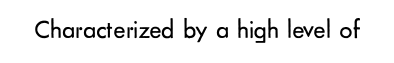
A roman cut, with each character standing at attention. Decoration check: the copy has no underline. The gaps between neighbouring characters are ordinary and unremarkable. Bold? No — there's no thickening of the strokes.
